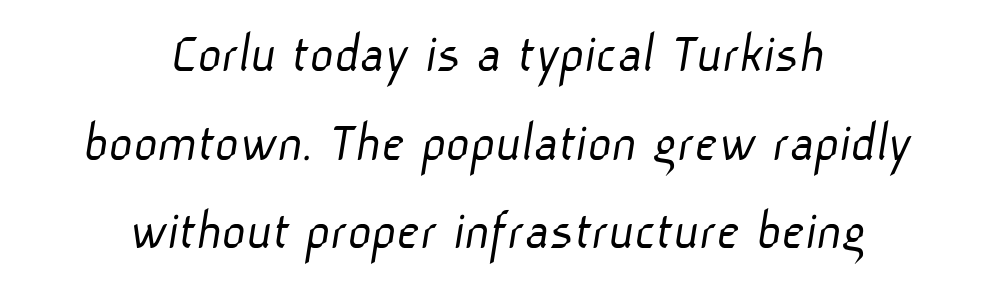
The image shows 58 px light sans-serif type; set centered, normal line spacing (1.53x), normal letter spacing, not underlined; low stroke contrast and a medium x-height.
